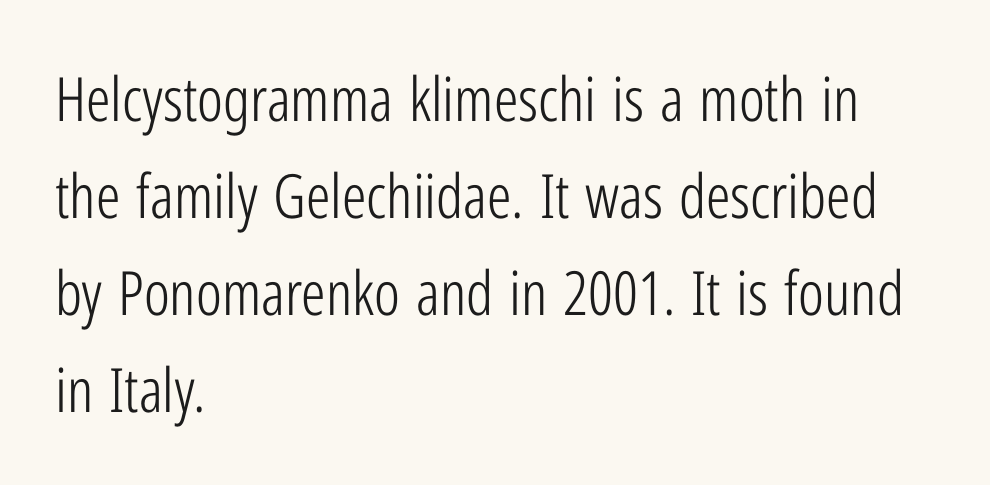
{"serif": "no", "italic": "no", "bold": "no", "weight": "light", "width": "condensed", "stroke_contrast": "low", "x_height": "medium", "monospaced": "no", "underline": "no", "align": "left", "line_spacing": "normal", "line_spacing_ratio": 1.59, "letter_spacing": "normal", "letter_spacing_em": 0.0, "glyph_px": 61}
